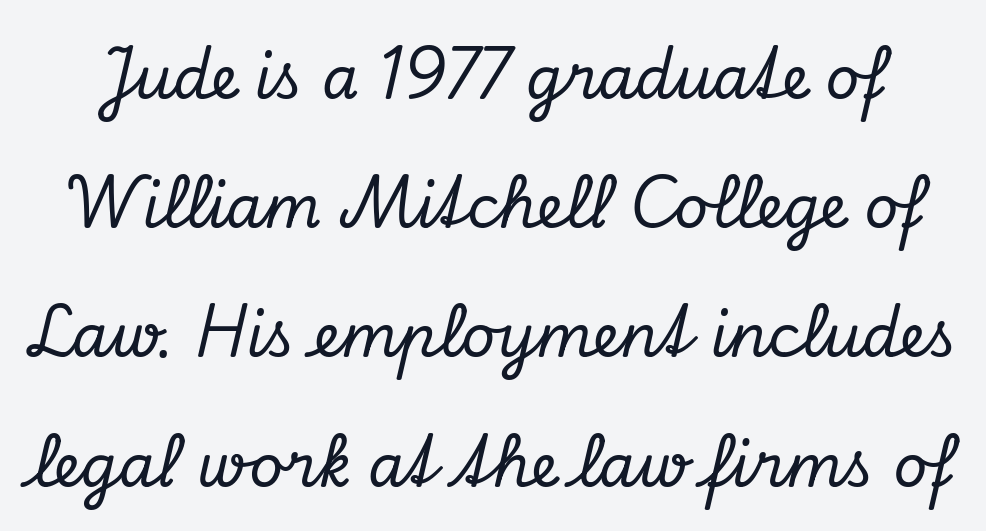
An italicized treatment has been applied to the whole sample. Spacing verdict: proportional, widths tailored to each character. A typesetter would label this face a serif. The space directly below the letters is spotless. Vertically, the passage feels expansive, rows floating well apart.
